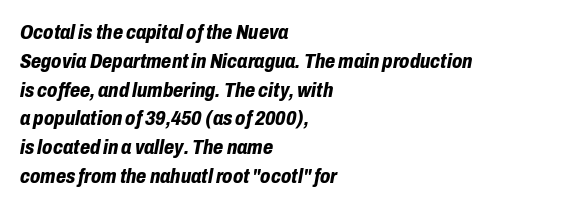
The image shows 21 px bold type, italic (leaning right); set left-aligned, normal line spacing (1.37x), normal letter spacing, not underlined.
